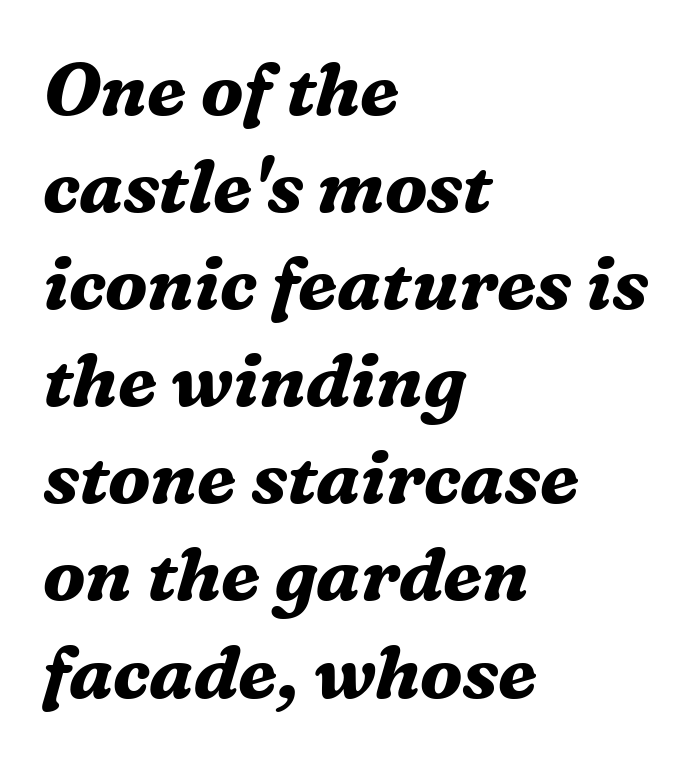
Italic? Definitely — the glyphs are oblique. The sample has been set heavy, in full bold. The type is set solid horizontally, with unmodified tracking. The string is rendered with underlining switched off.
